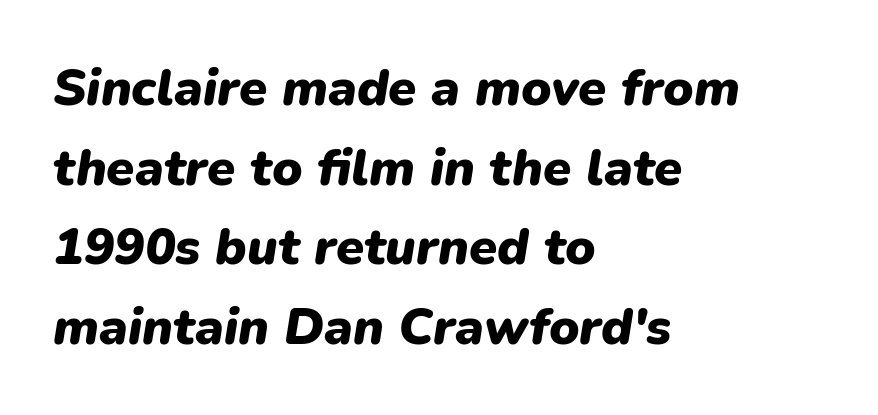
{"italic": "yes", "lean": "right", "slant_degrees": 9, "bold": "yes", "weight": "heavy", "width": "normal", "stroke_contrast": "low", "x_height": "medium", "monospaced": "no", "underline": "no", "align": "left", "line_spacing": "normal", "line_spacing_ratio": 1.56, "letter_spacing": "normal", "letter_spacing_em": 0.0, "glyph_px": 51}
